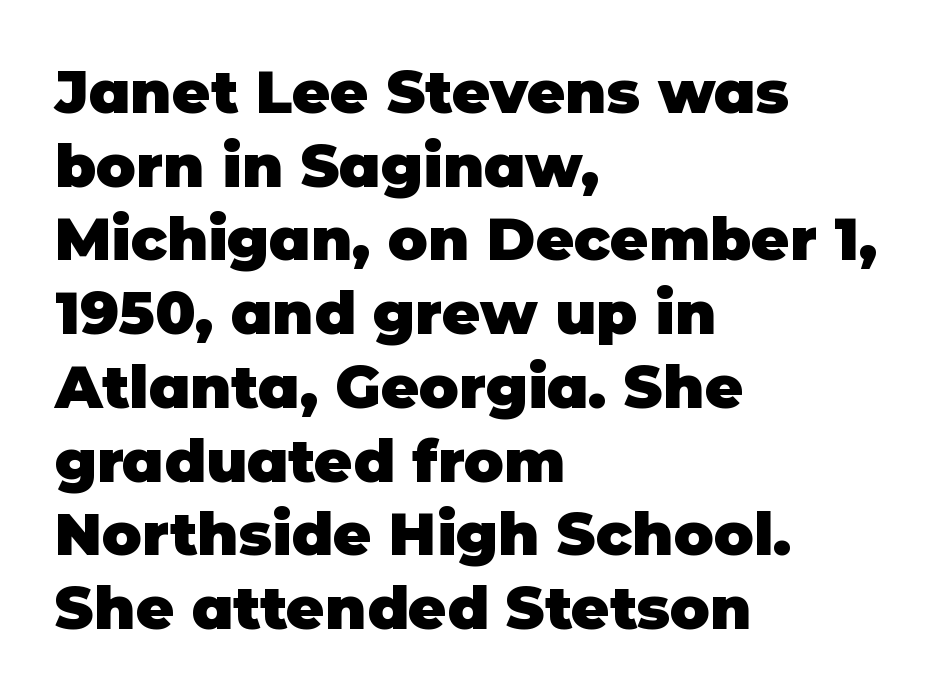
Q: Is the text bold? A: Yes.
Q: Is the text italic (slanted)? A: No, it is upright.
Q: Is the typeface a serif or a sans-serif typeface? A: Sans-serif.
Q: Is the text underlined? A: No.
Q: How is the paragraph aligned? A: Left-aligned.
Q: Is the spacing between letters normal or unusually wide? A: Normal.
Q: Is the spacing between lines tight, normal or loose? A: Normal.
Q: Width (condensed, normal, or wide)? A: Normal.
Q: Stroke contrast? A: Low.
Q: x-height? A: Large.
Q: Monospaced? A: No.
